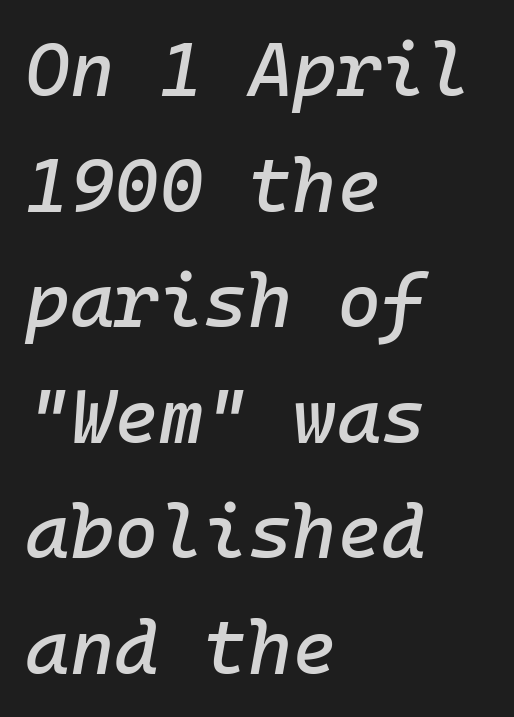
The image shows 76 px text type, italic (leaning right), monospaced; set left-aligned, normal line spacing (1.52x), normal letter spacing, not underlined; low stroke contrast and a medium x-height.
